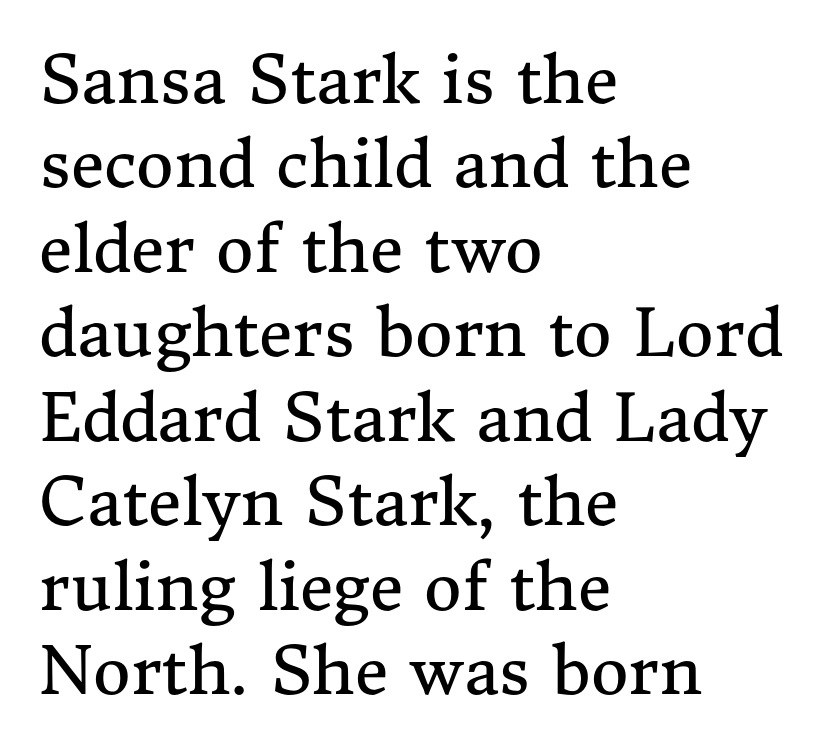
Plain, unruled lines of type. The passage is arranged the way most books set body copy — flush left. Font category for this specimen: serif. Posture: straight, roman, zero tilt. Honestly, the letter spacing is just normal — you wouldn't notice it. A typesetter would call this leading conventional body-copy spacing.
